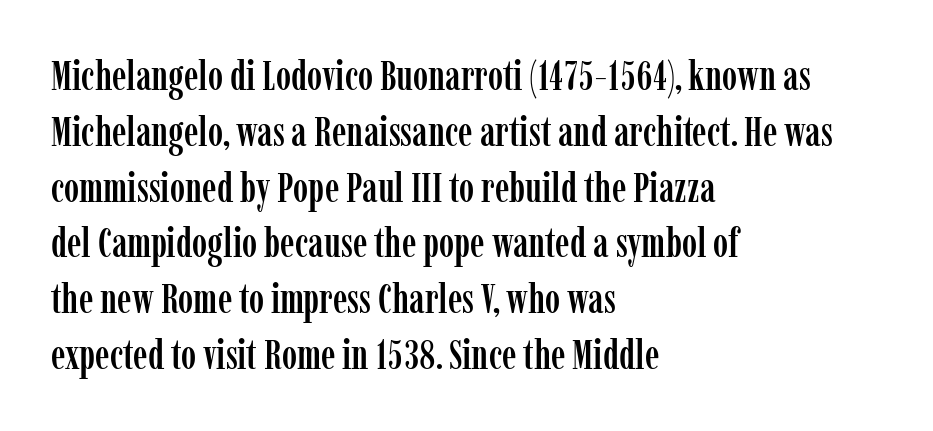
{"serif": "yes", "italic": "no", "width": "condensed", "stroke_contrast": "low", "x_height": "medium", "monospaced": "no", "underline": "no", "align": "left", "line_spacing": "normal", "line_spacing_ratio": 1.36, "letter_spacing": "normal", "letter_spacing_em": 0.0, "glyph_px": 41}
